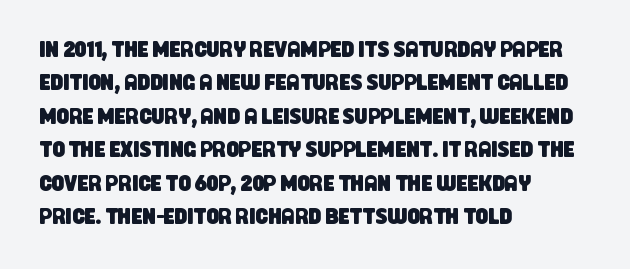
{"underline": "no", "align": "left", "line_spacing": "normal", "line_spacing_ratio": 1.52, "letter_spacing": "normal", "letter_spacing_em": 0.0, "glyph_px": 22}
